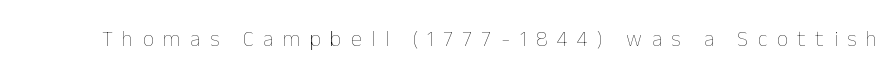
Q: Is the text bold? A: No.
Q: Is the text italic (slanted)? A: No, it is upright.
Q: Is the text underlined? A: No.
Q: Is the spacing between letters normal or unusually wide? A: Unusually wide.
